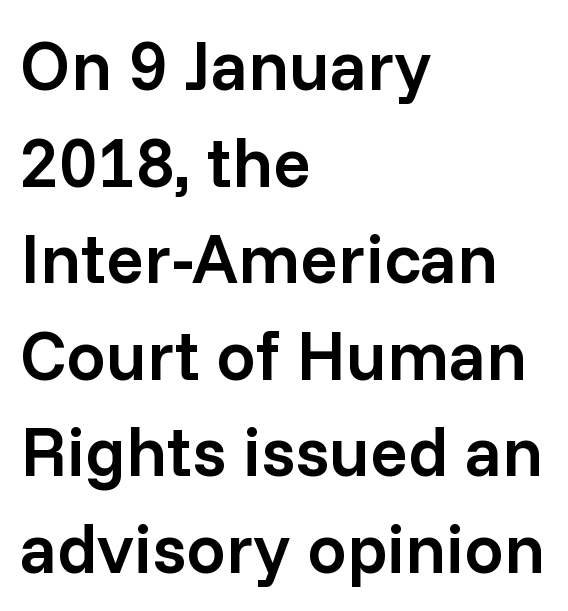
The vertical gap from one line to the next is medium. The type sits square on the baseline with zero lean. Weight: semibold (demi). Quick note: underline off.
